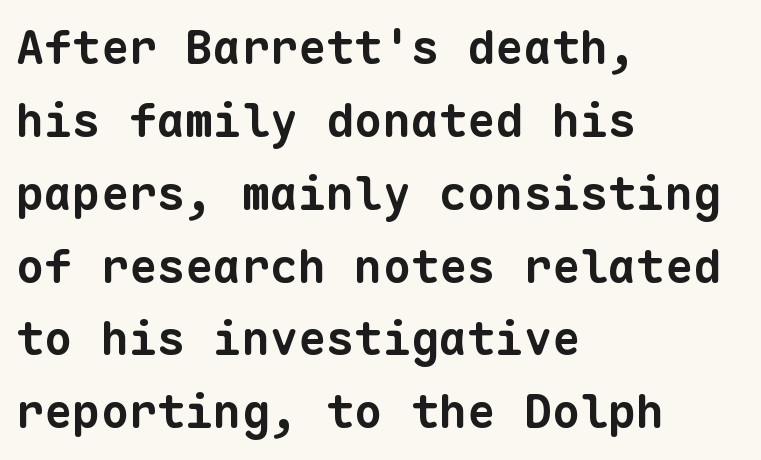
{"serif": "no", "bold": "yes", "weight": "bold", "width": "normal", "stroke_contrast": "low", "x_height": "medium", "monospaced": "yes", "underline": "no", "align": "left", "line_spacing": "normal", "line_spacing_ratio": 1.55, "letter_spacing": "normal", "letter_spacing_em": 0.0, "glyph_px": 47}
